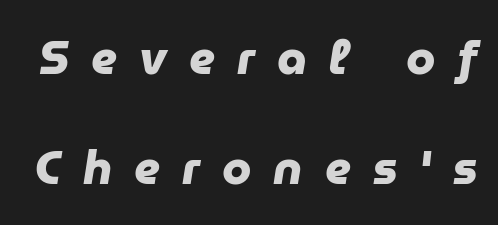
Thick stems and heavy bowls — unmistakably bold. Observe the wide spacing: letters keep a clear distance from each other. This block would shrink considerably if given ordinary leading; it's expanded now. Glance below the letters and you will spot only blank space. The glyphs in this specimen are sans serif. These lines are rendered in a variable-pitch font.
